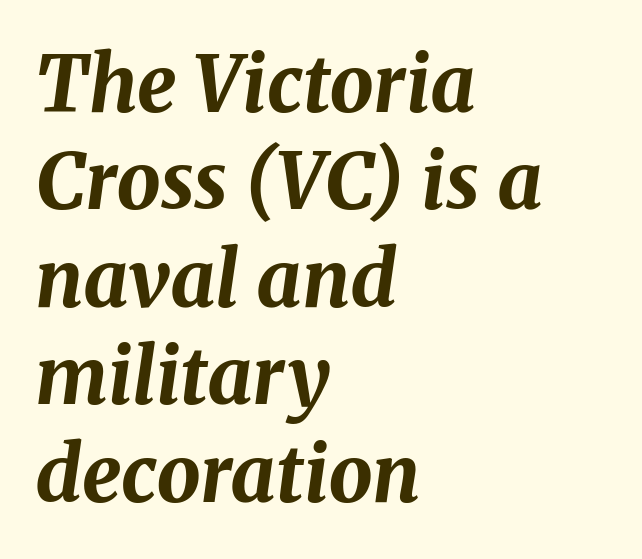
Q: Is the text bold? A: Yes.
Q: Is the text italic (slanted)? A: Yes, it leans right by about 8 degrees.
Q: Is the text underlined? A: No.
Q: How is the paragraph aligned? A: Left-aligned.
Q: Is the spacing between letters normal or unusually wide? A: Normal.
Q: Is the spacing between lines tight, normal or loose? A: Normal.
Q: Width (condensed, normal, or wide)? A: Normal.
Q: Stroke contrast? A: Medium.
Q: x-height? A: Medium.
Q: Monospaced? A: No.
